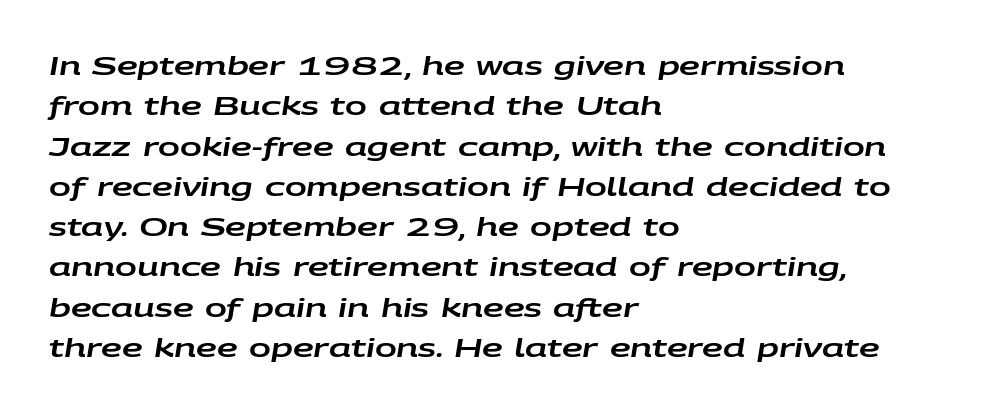
The image shows 26 px text type, italic (leaning right); set left-aligned, normal line spacing (1.55x), normal letter spacing, not underlined.
